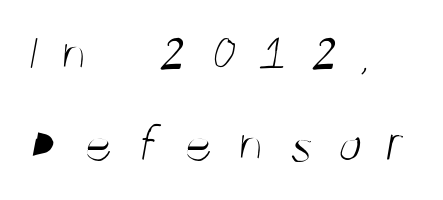
The image shows 56 px light, condensed sans-serif type; set left-aligned, normal line spacing (1.62x), unusually wide letter spacing (+0.42 em), not underlined; medium stroke contrast and a large x-height.
